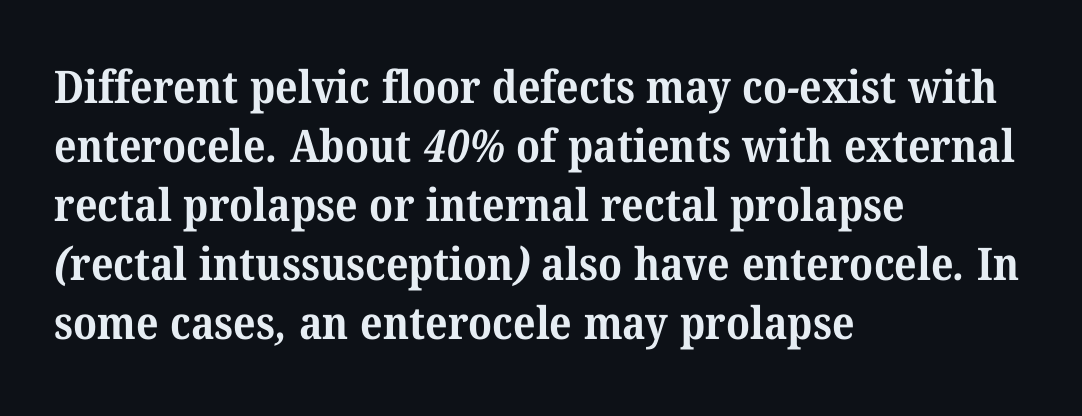
{"serif": "yes", "bold": "yes", "weight": "bold", "width": "normal", "stroke_contrast": "medium", "x_height": "medium", "monospaced": "no", "underline": "no", "align": "left", "line_spacing": "normal", "line_spacing_ratio": 1.31, "letter_spacing": "normal", "letter_spacing_em": 0.0, "glyph_px": 45}
